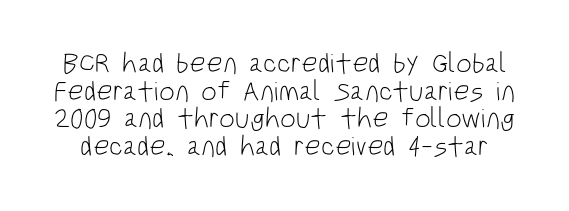
{"serif": "no", "italic": "no", "bold": "no", "weight": "light", "width": "condensed", "stroke_contrast": "low", "x_height": "large", "monospaced": "no", "underline": "no", "line_spacing": "tight", "line_spacing_ratio": 0.99, "letter_spacing": "normal", "letter_spacing_em": 0.0, "glyph_px": 28}
